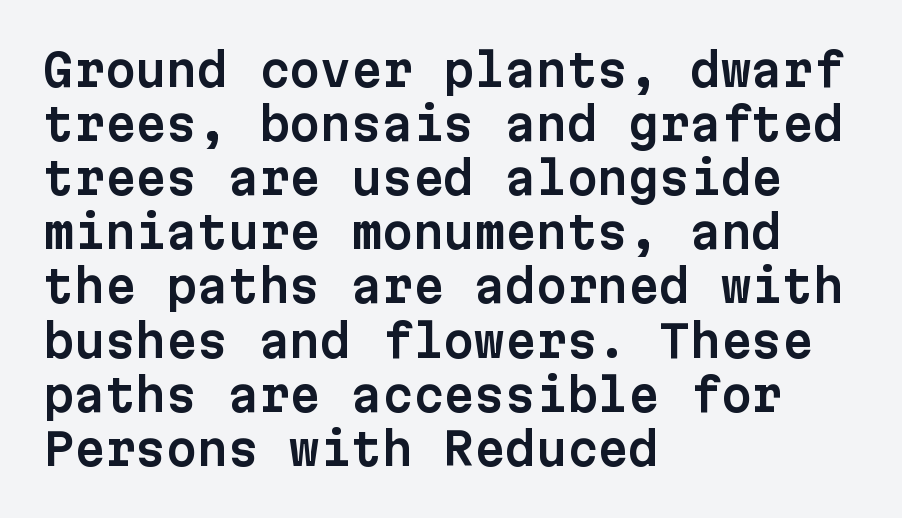
{"serif": "no", "italic": "no", "width": "normal", "stroke_contrast": "low", "x_height": "medium", "monospaced": "yes", "underline": "no", "align": "left", "line_spacing_ratio": 1.23, "letter_spacing": "normal", "letter_spacing_em": 0.0, "glyph_px": 44}
